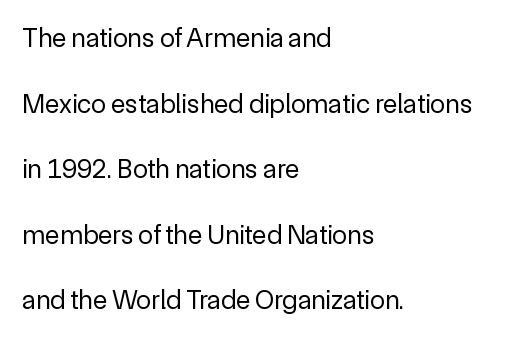
Posture: upright roman. Caption: standard tracking, unaltered. Nobody drew a line under any word here. The block of text is sparse from top to bottom, with ample space between rows. Weight: in the light-to-regular range.
